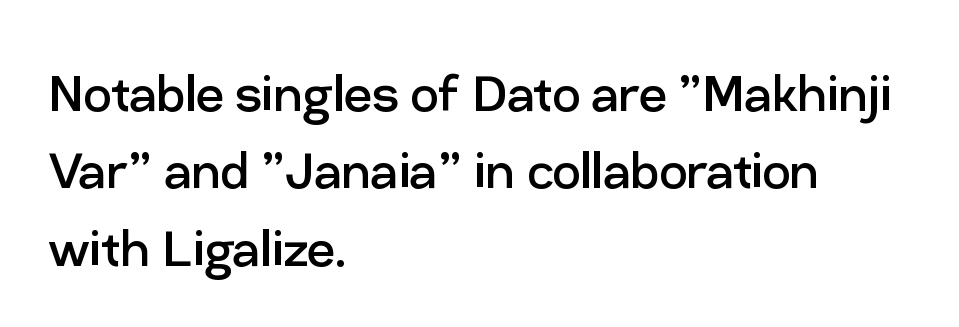
Characters remain perfectly vertical along every line. No word sits above an underline. You could not count columns in this text — the font is proportionally spaced. Unlike a traditional serif, this face leaves its strokes unadorned. Tracking here is standard; glyphs follow each other at the usual distance. These lines sit exactly where default settings would place them.
